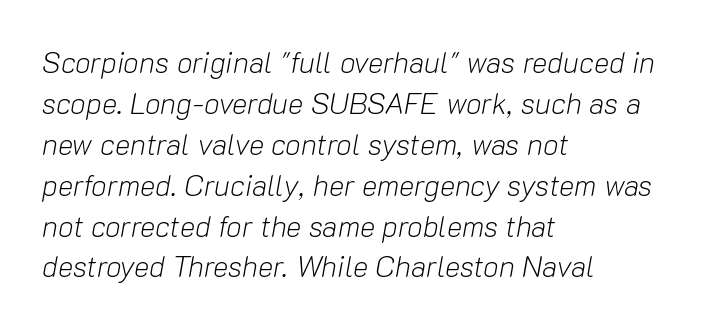
Q: Is the text bold? A: No.
Q: Is the text italic (slanted)? A: Yes, it leans right by about 10 degrees.
Q: Is the text underlined? A: No.
Q: How is the paragraph aligned? A: Left-aligned.
Q: Is the spacing between letters normal or unusually wide? A: Normal.
Q: Is the spacing between lines tight, normal or loose? A: Normal.
Q: Width (condensed, normal, or wide)? A: Normal.
Q: Stroke contrast? A: Low.
Q: x-height? A: Medium.
Q: Monospaced? A: No.
